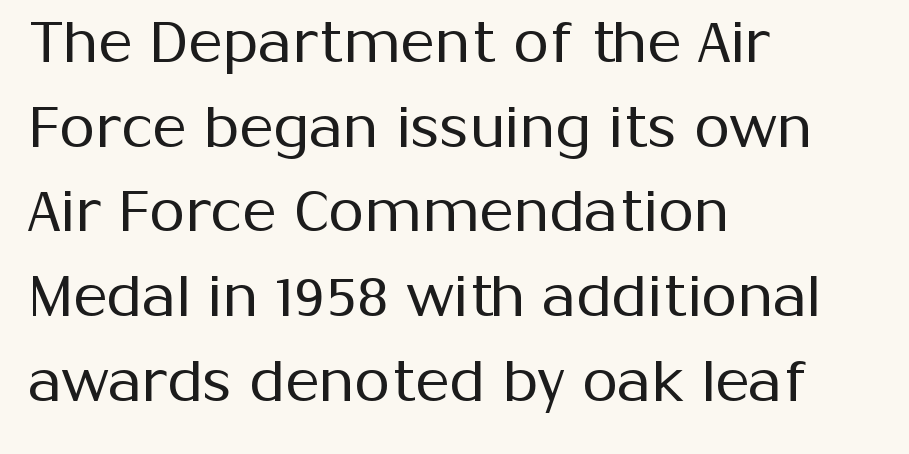
Each row of text sits above clean, open space. The horizontal fit of the characters is conventional and even. The letters advance in unequal steps, a hallmark of proportional type. Letterform terminals end flat and unadorned throughout the passage. This rendering uses left alignment, leaving the right contour irregular. Compared with typical paragraphs, the rows here are spaced about the same.
